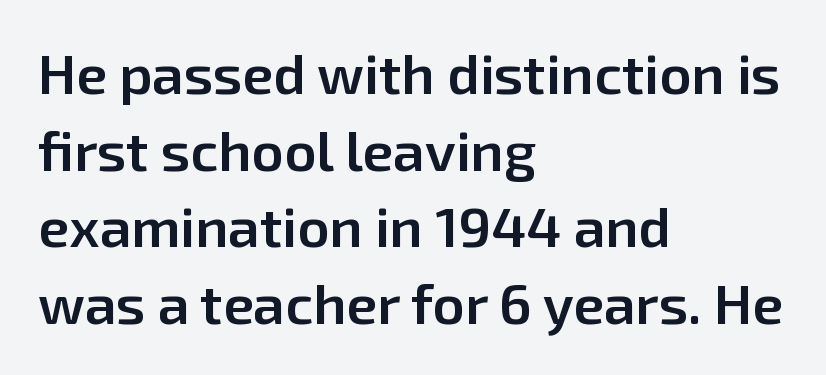
{"serif": "no", "italic": "no", "bold": "semi", "weight": "semibold", "width": "normal", "stroke_contrast": "low", "x_height": "medium", "monospaced": "no", "underline": "no", "align": "left", "line_spacing": "normal", "line_spacing_ratio": 1.37, "letter_spacing": "normal", "letter_spacing_em": 0.0, "glyph_px": 56}
